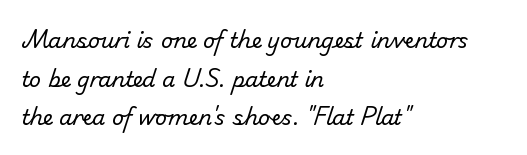
Q: Is the text bold? A: No.
Q: Is the text underlined? A: No.
Q: How is the paragraph aligned? A: Left-aligned.
Q: Is the spacing between letters normal or unusually wide? A: Normal.
